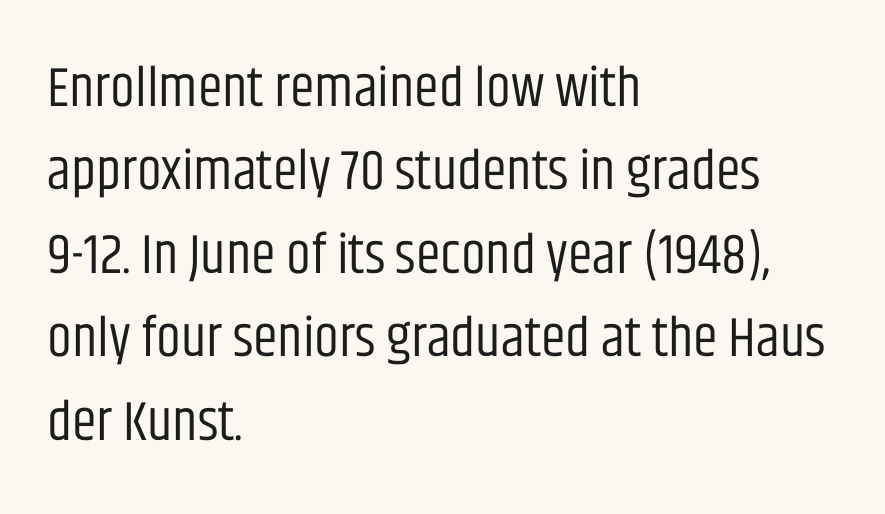
Style check: upright. The rendering shows plain stroke endings on the letterforms — a sans-serif design. Words float on clear page, feet unadorned. This sample has the flowing, uneven cadence of proportional lettering. Characters follow at the spacing the type designer built in.
